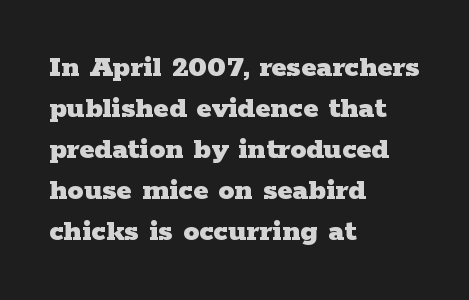
Ascenders rise straight up at ninety degrees. How would I describe the line gaps? Plain and ordinary. Check under the words: just untouched page. The paragraph has a hard left edge and a soft right edge. Note the varied advance widths — an 'i' is clearly narrower than an 'm'. The type is set solid horizontally, with unmodified tracking.
